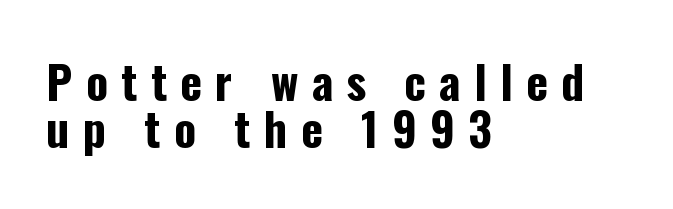
Q: Is the text bold? A: Yes.
Q: Is the text italic (slanted)? A: No, it is upright.
Q: Is the typeface a serif or a sans-serif typeface? A: Sans-serif.
Q: Is the text underlined? A: No.
Q: How is the paragraph aligned? A: Left-aligned.
Q: Is the spacing between letters normal or unusually wide? A: Unusually wide.
Q: Is the spacing between lines tight, normal or loose? A: Tight.
Q: Width (condensed, normal, or wide)? A: Condensed.
Q: Stroke contrast? A: Low.
Q: x-height? A: Medium.
Q: Monospaced? A: No.
